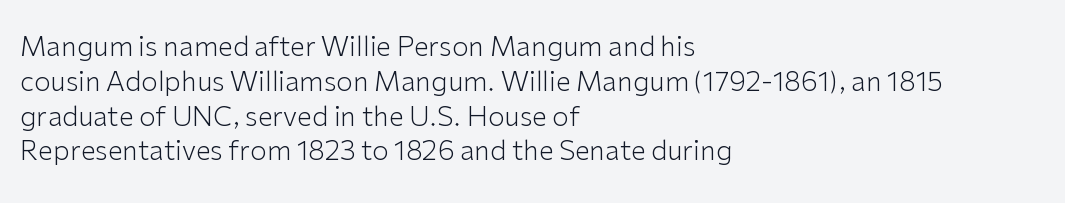
{"italic": "no", "bold": "no", "underline": "no", "align": "left", "line_spacing": "normal", "line_spacing_ratio": 1.29, "letter_spacing": "normal", "letter_spacing_em": 0.0, "glyph_px": 27}
